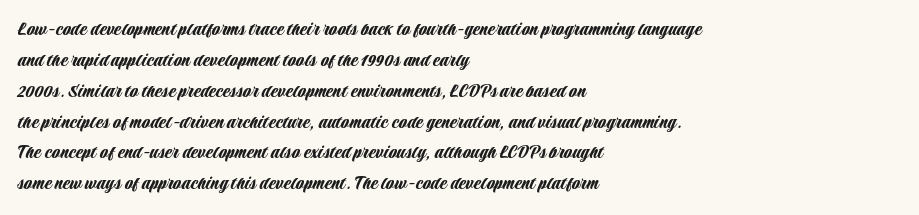
The image shows 21 px text type; set left-aligned, normal line spacing (1.47x), normal letter spacing, not underlined.
